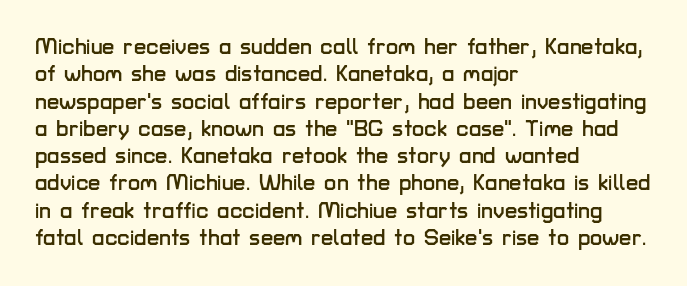
The image shows 22 px text type, upright; set left-aligned, line spacing 1.24x, normal letter spacing, not underlined.
